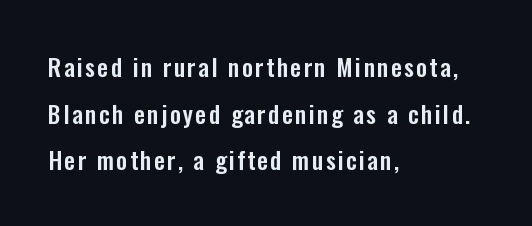
Q: Is the text italic (slanted)? A: No, it is upright.
Q: Is the text underlined? A: No.
Q: How is the paragraph aligned? A: Left-aligned.
Q: Is the spacing between lines tight, normal or loose? A: Loose.
